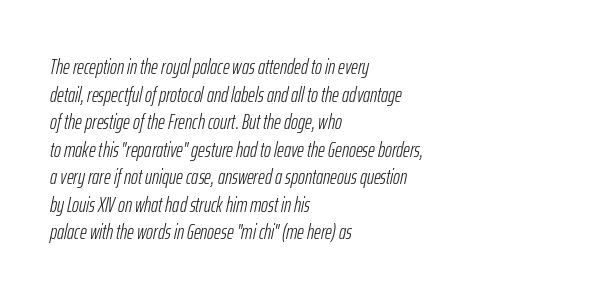
Notice how descenders clear the ascenders below comfortably — that's standard leading. The compositor pushed each line to the left boundary. Rule under the text: the space is simply empty. Slanted lettering throughout. Each stroke keeps to a modest, everyday thickness or less.
